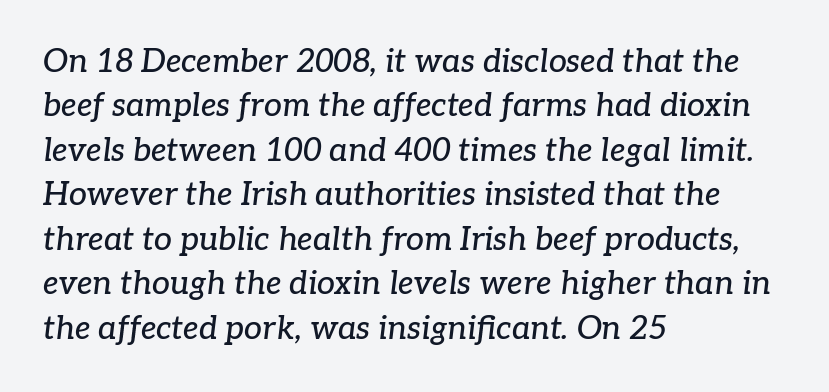
{"serif": "yes", "italic": "yes", "lean": "right", "slant_degrees": 7, "width": "normal", "stroke_contrast": "low", "x_height": "medium", "monospaced": "no", "underline": "no", "align": "left", "line_spacing": "normal", "line_spacing_ratio": 1.39, "letter_spacing": "normal", "letter_spacing_em": 0.0, "glyph_px": 32}
